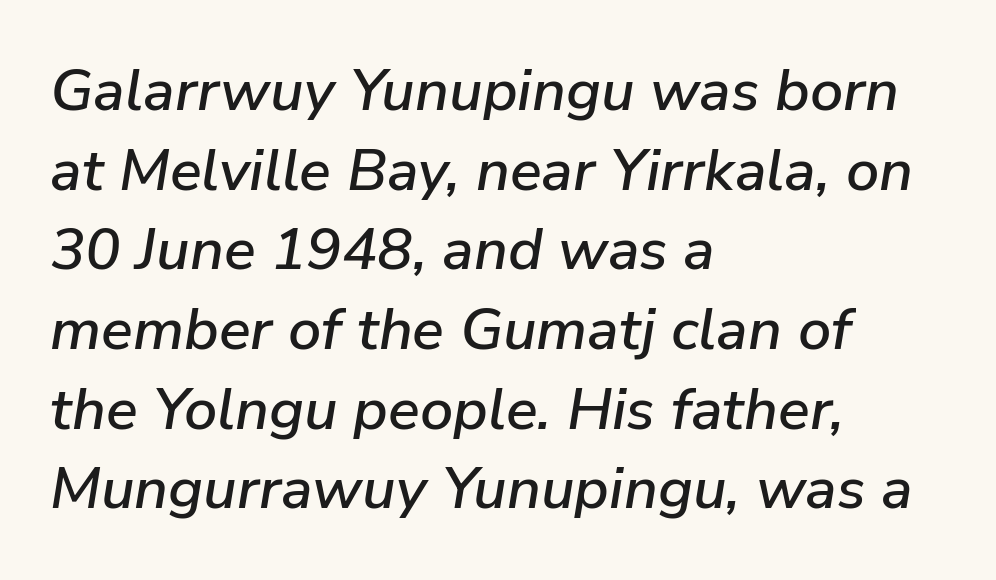
Q: Is the text italic (slanted)? A: Yes, it leans right by about 9 degrees.
Q: Is the text underlined? A: No.
Q: How is the paragraph aligned? A: Left-aligned.
Q: Is the spacing between letters normal or unusually wide? A: Normal.
Q: Is the spacing between lines tight, normal or loose? A: Normal.
Q: Width (condensed, normal, or wide)? A: Normal.
Q: Stroke contrast? A: Low.
Q: x-height? A: Medium.
Q: Monospaced? A: No.
